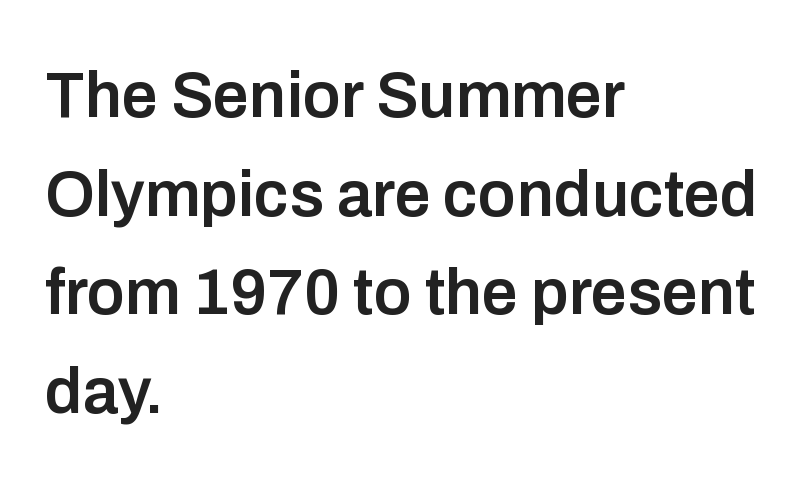
In terms of letterform style, serifs are entirely absent. The block of text has a typical density, with ordinary space between rows. Semibold letterforms, between regular and bold. Glance below the letters and you will spot only blank space.
